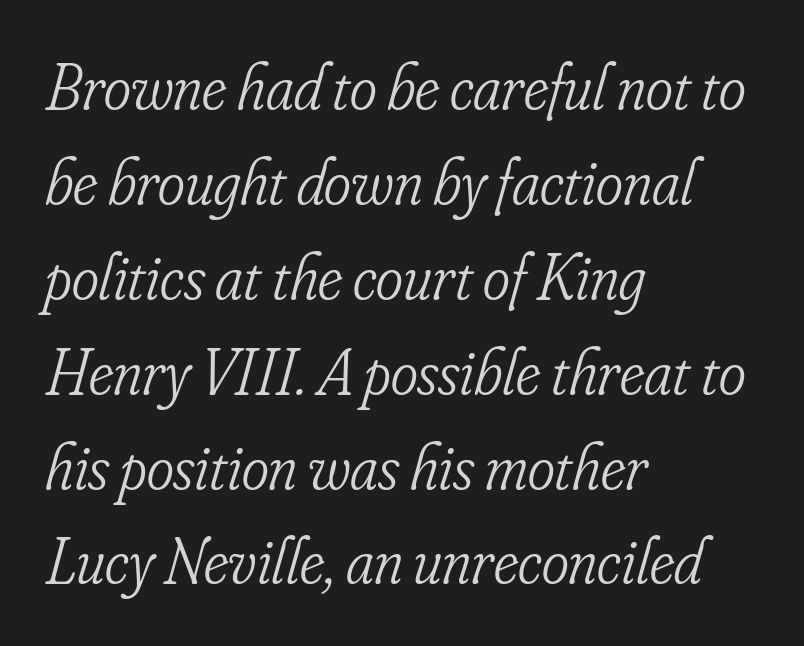
{"serif": "yes", "italic": "yes", "lean": "right", "slant_degrees": 16, "bold": "no", "weight": "light", "width": "condensed", "stroke_contrast": "low", "x_height": "small", "monospaced": "no", "underline": "no", "align": "left", "line_spacing": "normal", "line_spacing_ratio": 1.46, "letter_spacing": "normal", "letter_spacing_em": 0.0, "glyph_px": 65}
